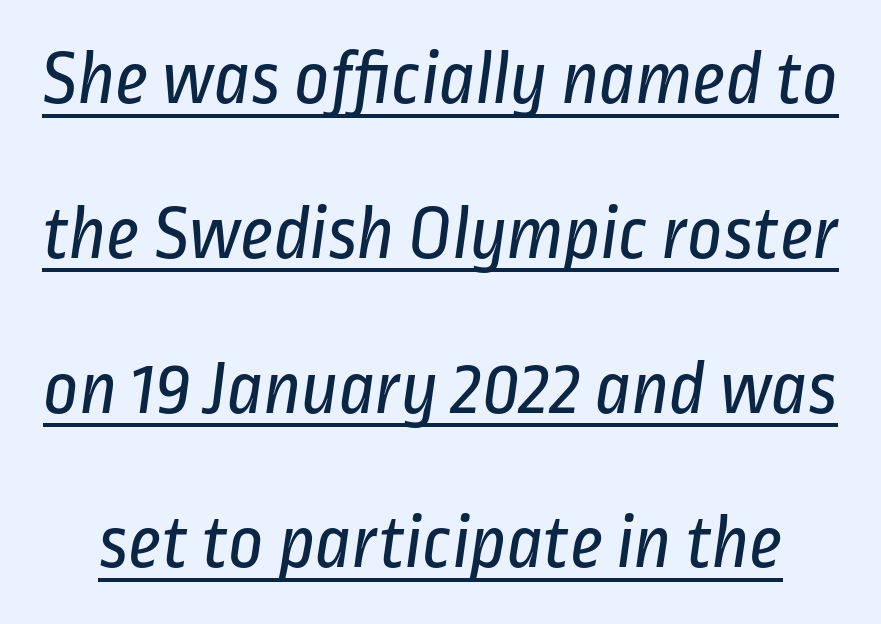
Q: Is the text bold? A: No.
Q: Is the typeface a serif or a sans-serif typeface? A: Sans-serif.
Q: Is the text underlined? A: Yes.
Q: Is the spacing between letters normal or unusually wide? A: Normal.
Q: Is the spacing between lines tight, normal or loose? A: Loose.
Q: Width (condensed, normal, or wide)? A: Condensed.
Q: Stroke contrast? A: Low.
Q: x-height? A: Medium.
Q: Monospaced? A: No.
